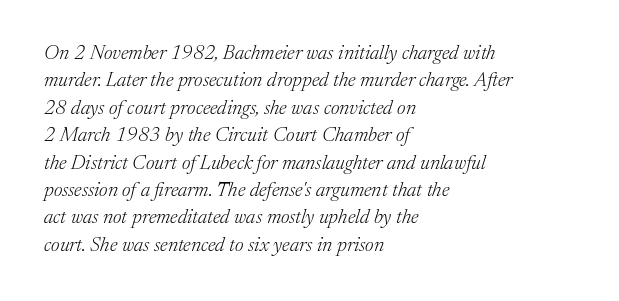
Q: Is the text bold? A: No.
Q: Is the text italic (slanted)? A: Yes, it leans right by about 17 degrees.
Q: Is the text underlined? A: No.
Q: How is the paragraph aligned? A: Left-aligned.
Q: Is the spacing between letters normal or unusually wide? A: Normal.
Q: Is the spacing between lines tight, normal or loose? A: Normal.
